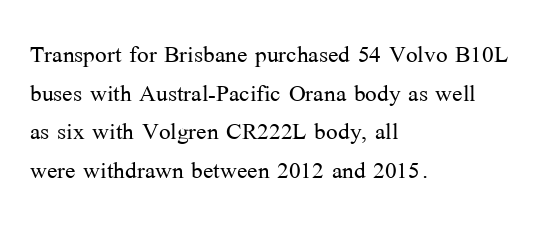
Q: Is the text bold? A: No.
Q: Is the text italic (slanted)? A: No, it is upright.
Q: Is the typeface a serif or a sans-serif typeface? A: Serif.
Q: Is the text underlined? A: No.
Q: How is the paragraph aligned? A: Left-aligned.
Q: Is the spacing between letters normal or unusually wide? A: Normal.
Q: Is the spacing between lines tight, normal or loose? A: Normal.
Q: Width (condensed, normal, or wide)? A: Normal.
Q: Stroke contrast? A: Medium.
Q: x-height? A: Medium.
Q: Monospaced? A: No.
